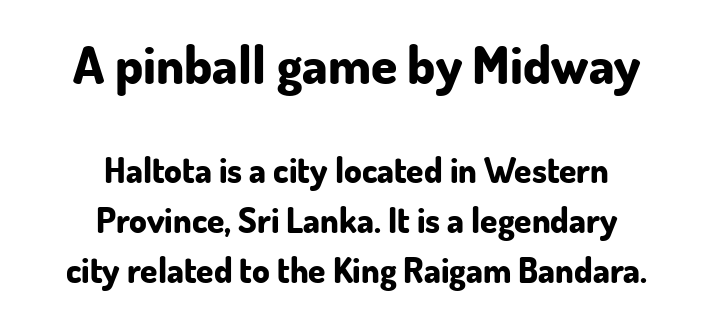
The image shows 53 px bold sans-serif type, upright; set centered, normal line spacing (1.43x), normal letter spacing, not underlined; the first (top) block is 1.51x larger; low stroke contrast and a small x-height.
